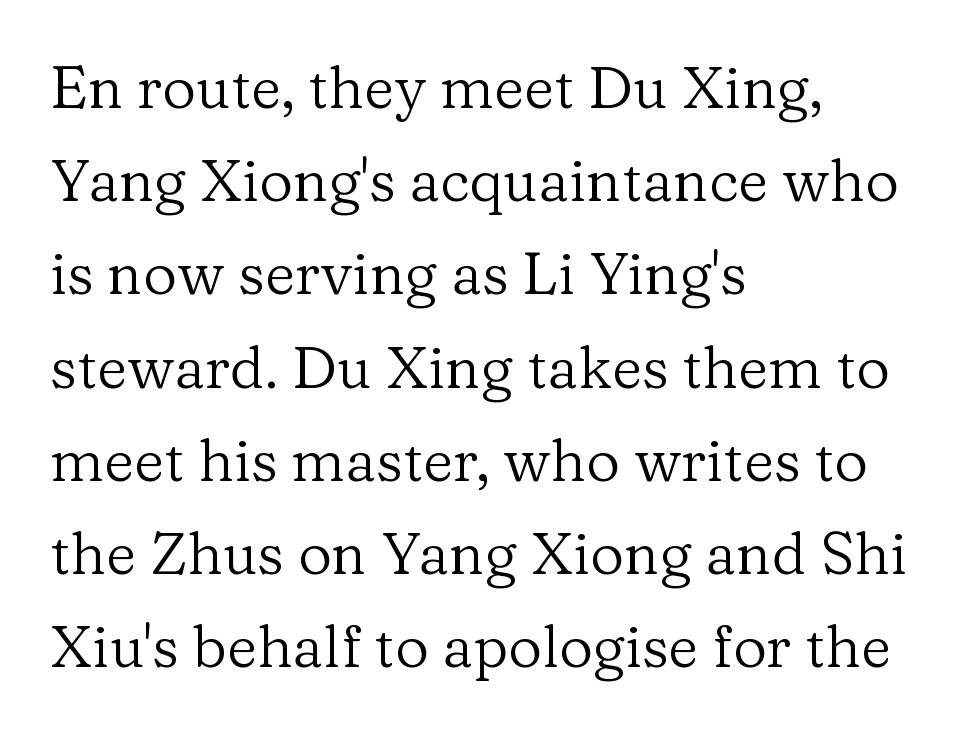
The image shows 59 px regular-weight serif type, upright; set left-aligned, normal line spacing (1.58x), normal letter spacing, not underlined; low stroke contrast and a medium x-height.
